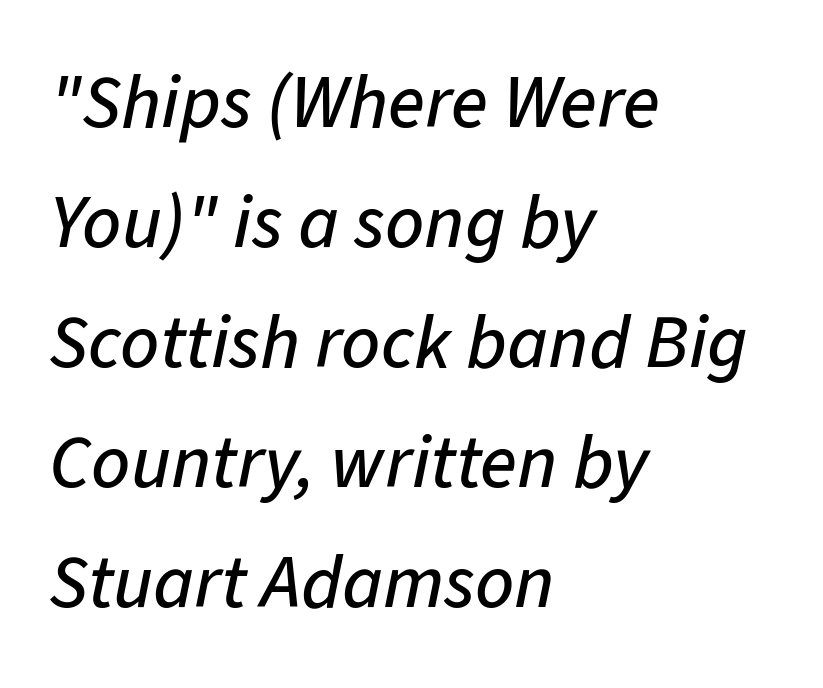
Q: Is the text italic (slanted)? A: Yes, it leans right by about 11 degrees.
Q: Is the text underlined? A: No.
Q: How is the paragraph aligned? A: Left-aligned.
Q: Is the spacing between letters normal or unusually wide? A: Normal.
Q: Is the spacing between lines tight, normal or loose? A: Normal.
Q: Width (condensed, normal, or wide)? A: Normal.
Q: Stroke contrast? A: Low.
Q: x-height? A: Medium.
Q: Monospaced? A: No.
